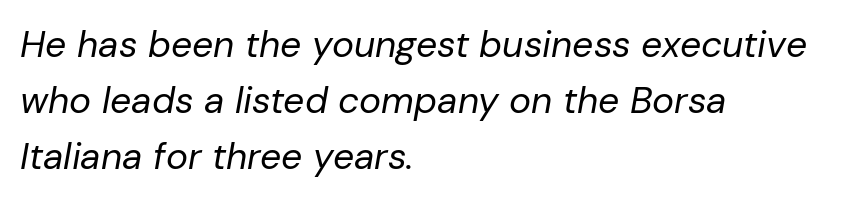
{"italic": "yes", "lean": "right", "slant_degrees": 10, "bold": "no", "weight": "regular", "width": "normal", "stroke_contrast": "low", "x_height": "medium", "monospaced": "no", "underline": "no", "align": "left", "line_spacing": "normal", "line_spacing_ratio": 1.51, "letter_spacing": "normal", "letter_spacing_em": 0.0, "glyph_px": 37}
